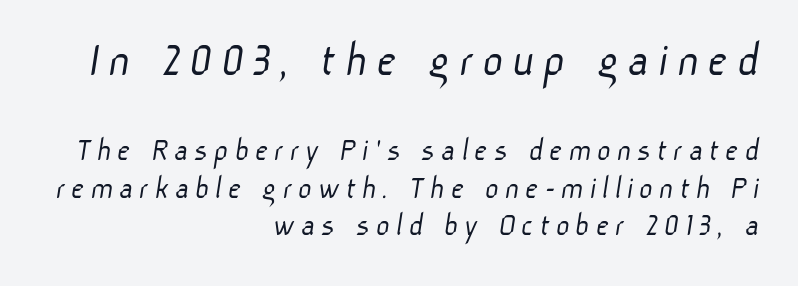
Q: Is the text bold? A: No.
Q: Is the typeface a serif or a sans-serif typeface? A: Sans-serif.
Q: Is the text underlined? A: No.
Q: How is the paragraph aligned? A: Right-aligned.
Q: Is the spacing between lines tight, normal or loose? A: Tight.
Q: Which block of text is set in a larger size, the first (top) or the second (bottom)? A: The first (top) one.
Q: Width (condensed, normal, or wide)? A: Normal.
Q: Stroke contrast? A: Low.
Q: x-height? A: Medium.
Q: Monospaced? A: No.
